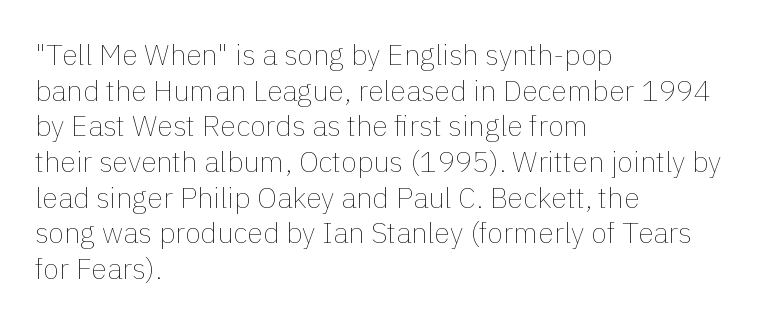
Q: Is the text bold? A: No.
Q: Is the text italic (slanted)? A: No, it is upright.
Q: Is the text underlined? A: No.
Q: How is the paragraph aligned? A: Left-aligned.
Q: Is the spacing between letters normal or unusually wide? A: Normal.
Q: Width (condensed, normal, or wide)? A: Normal.
Q: x-height? A: Medium.
Q: Monospaced? A: No.
